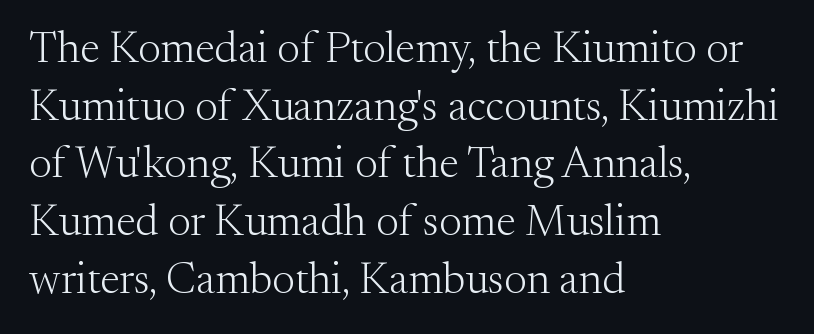
{"serif": "yes", "italic": "no", "bold": "no", "weight": "light", "width": "normal", "stroke_contrast": "medium", "x_height": "small", "monospaced": "no", "underline": "no", "align": "left", "line_spacing": "normal", "line_spacing_ratio": 1.31, "letter_spacing": "normal", "letter_spacing_em": 0.0, "glyph_px": 44}
